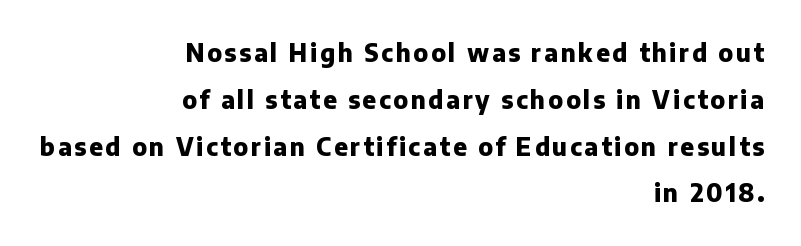
Q: Is the text bold? A: Yes.
Q: Is the text italic (slanted)? A: No, it is upright.
Q: Is the text underlined? A: No.
Q: How is the paragraph aligned? A: Right-aligned.
Q: Is the spacing between lines tight, normal or loose? A: Loose.
